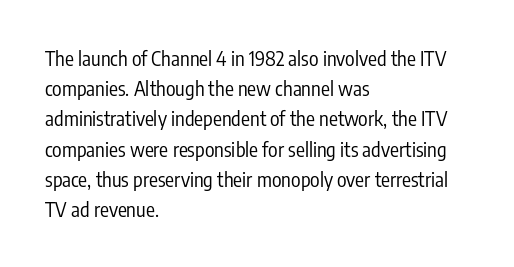
{"italic": "no", "bold": "no", "underline": "no", "align": "left", "line_spacing": "normal", "line_spacing_ratio": 1.51, "letter_spacing": "normal", "letter_spacing_em": 0.0, "glyph_px": 20}
